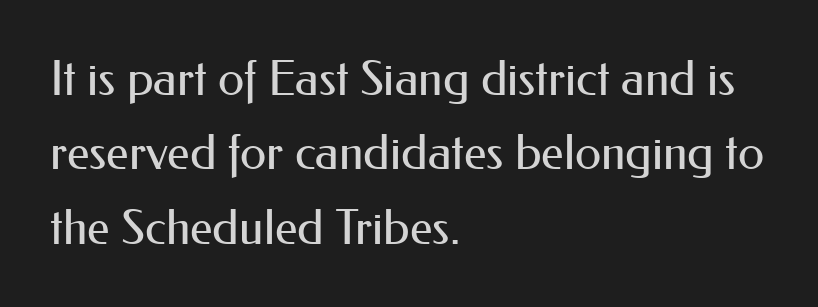
{"serif": "no", "italic": "no", "bold": "no", "weight": "regular", "width": "normal", "stroke_contrast": "medium", "x_height": "small", "monospaced": "no", "underline": "no", "align": "left", "line_spacing": "normal", "line_spacing_ratio": 1.55, "letter_spacing": "normal", "letter_spacing_em": 0.0, "glyph_px": 48}
